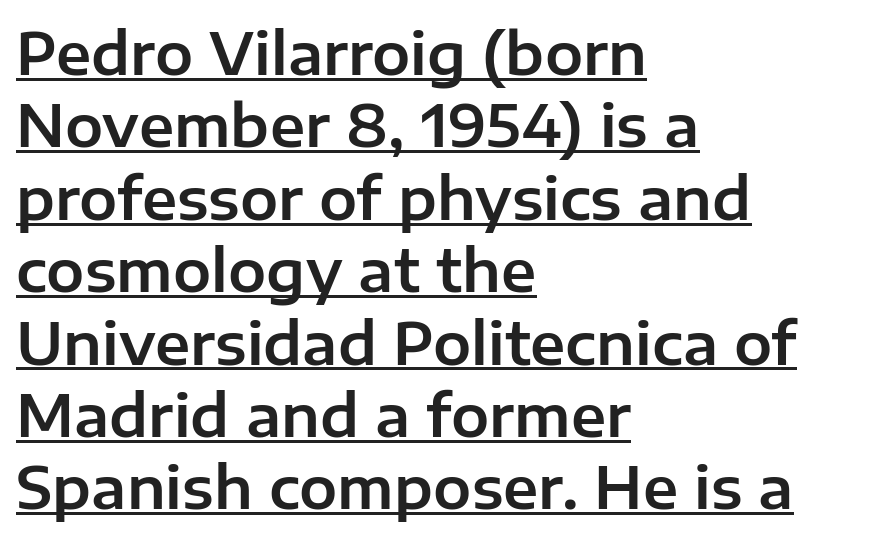
The image shows 57 px sans-serif type, upright; set left-aligned, normal line spacing (1.27x), normal letter spacing, underlined; low stroke contrast and a medium x-height.
